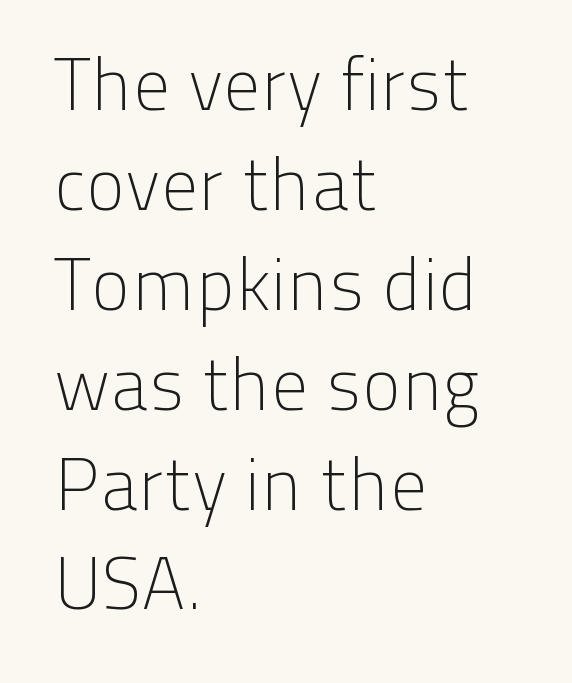
The image shows 74 px light sans-serif type, upright; set left-aligned, normal line spacing (1.35x), normal letter spacing, not underlined; low stroke contrast and a medium x-height.
